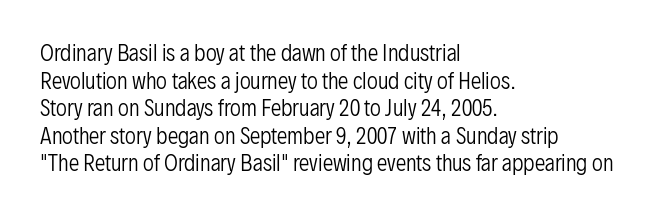
Q: Is the text bold? A: No.
Q: Is the text italic (slanted)? A: No, it is upright.
Q: Is the text underlined? A: No.
Q: How is the paragraph aligned? A: Left-aligned.
Q: Is the spacing between letters normal or unusually wide? A: Normal.
Q: Is the spacing between lines tight, normal or loose? A: Normal.
